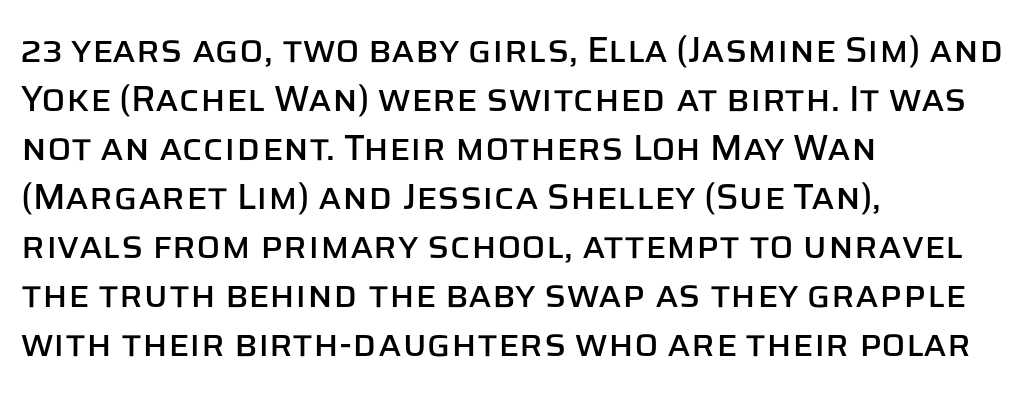
The line texture is even and compact thanks to regular tracking. These lines are composed in type without serifs. Whoever set this chose a conventional vertical rhythm. This rendering features lettering with no underline.
